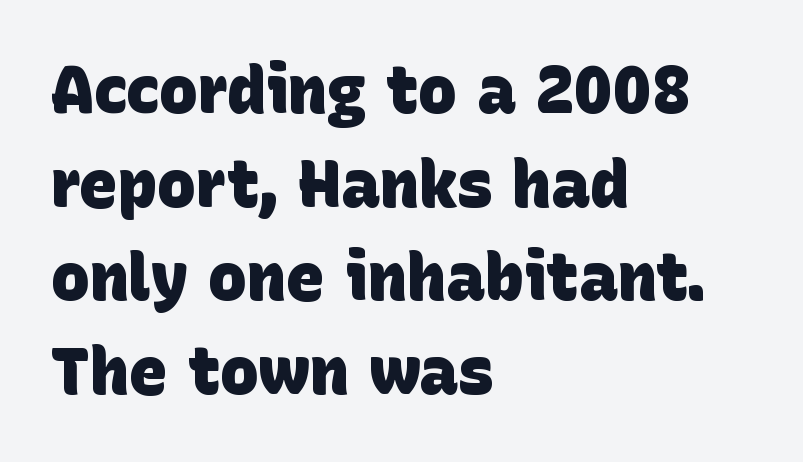
Q: Is the text bold? A: Yes.
Q: Is the typeface a serif or a sans-serif typeface? A: Sans-serif.
Q: Is the text underlined? A: No.
Q: How is the paragraph aligned? A: Left-aligned.
Q: Is the spacing between letters normal or unusually wide? A: Normal.
Q: Is the spacing between lines tight, normal or loose? A: Normal.
Q: Width (condensed, normal, or wide)? A: Normal.
Q: Stroke contrast? A: Low.
Q: x-height? A: Large.
Q: Monospaced? A: No.
